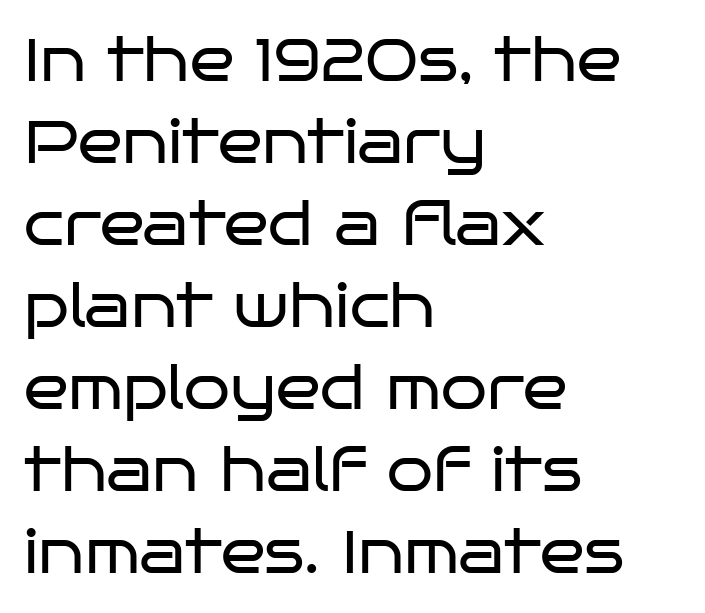
{"serif": "no", "italic": "no", "bold": "no", "weight": "regular", "width": "wide", "stroke_contrast": "low", "x_height": "large", "monospaced": "no", "underline": "no", "align": "left", "line_spacing": "normal", "line_spacing_ratio": 1.39, "letter_spacing": "normal", "letter_spacing_em": 0.0, "glyph_px": 59}
